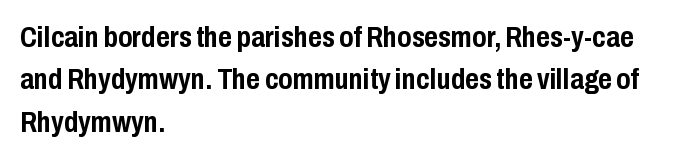
Q: Is the text bold? A: Yes.
Q: Is the text italic (slanted)? A: No, it is upright.
Q: Is the typeface a serif or a sans-serif typeface? A: Sans-serif.
Q: Is the text underlined? A: No.
Q: How is the paragraph aligned? A: Left-aligned.
Q: Is the spacing between letters normal or unusually wide? A: Normal.
Q: Is the spacing between lines tight, normal or loose? A: Normal.
Q: Width (condensed, normal, or wide)? A: Condensed.
Q: Stroke contrast? A: Low.
Q: x-height? A: Medium.
Q: Monospaced? A: No.
